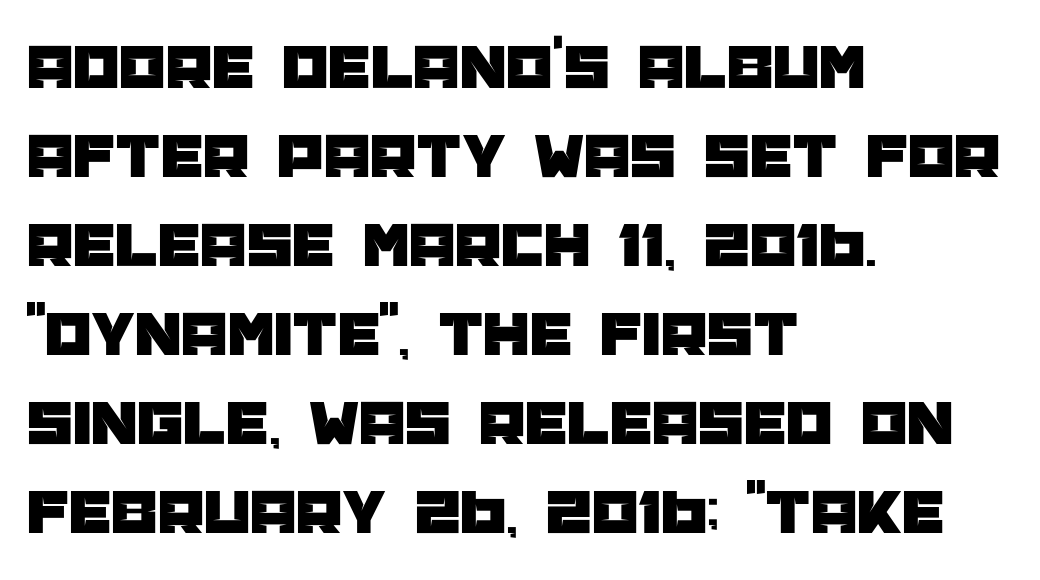
This rendering leaves character spacing at its baseline value. This rendering features lettering with no underline. Leading: standard. Teacher's note: observe the even left margin — that is flush-left alignment. The axis of the letterforms is exactly vertical.
